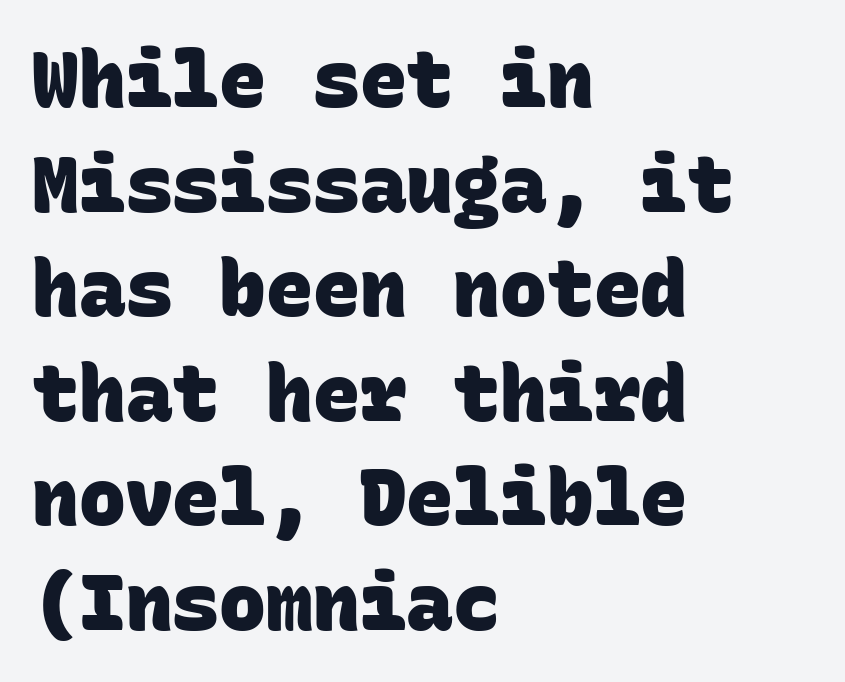
Q: Is the text bold? A: Yes.
Q: Is the typeface a serif or a sans-serif typeface? A: Sans-serif.
Q: Is the text underlined? A: No.
Q: How is the paragraph aligned? A: Left-aligned.
Q: Is the spacing between letters normal or unusually wide? A: Normal.
Q: Is the spacing between lines tight, normal or loose? A: Normal.
Q: Width (condensed, normal, or wide)? A: Normal.
Q: Stroke contrast? A: Low.
Q: x-height? A: Large.
Q: Monospaced? A: Yes.
